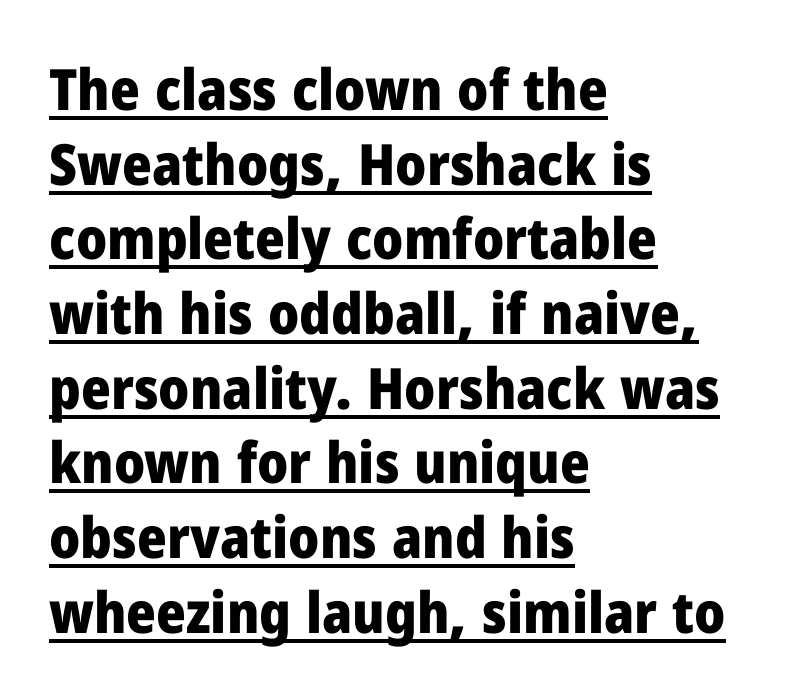
Q: Is the text bold? A: Yes.
Q: Is the text italic (slanted)? A: No, it is upright.
Q: Is the typeface a serif or a sans-serif typeface? A: Sans-serif.
Q: Is the text underlined? A: Yes.
Q: How is the paragraph aligned? A: Left-aligned.
Q: Is the spacing between letters normal or unusually wide? A: Normal.
Q: Is the spacing between lines tight, normal or loose? A: Normal.
Q: Width (condensed, normal, or wide)? A: Normal.
Q: Stroke contrast? A: Low.
Q: x-height? A: Medium.
Q: Monospaced? A: No.
